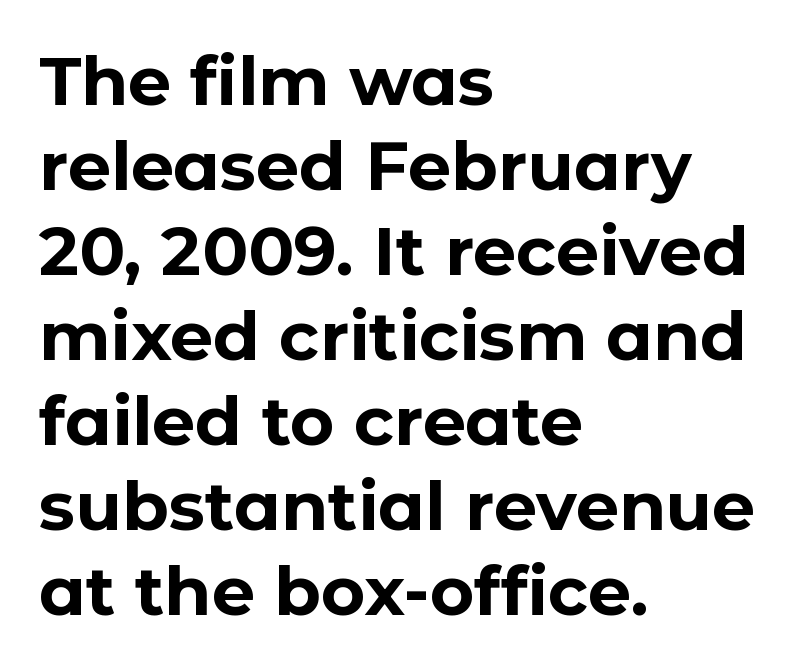
{"serif": "no", "italic": "no", "bold": "yes", "weight": "bold", "width": "normal", "stroke_contrast": "low", "x_height": "medium", "monospaced": "no", "underline": "no", "align": "left", "line_spacing": "normal", "line_spacing_ratio": 1.25, "letter_spacing": "normal", "letter_spacing_em": 0.0, "glyph_px": 68}
